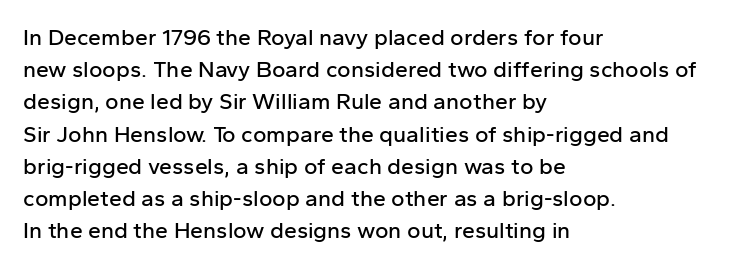
Q: Is the text italic (slanted)? A: No, it is upright.
Q: Is the text underlined? A: No.
Q: How is the paragraph aligned? A: Left-aligned.
Q: Is the spacing between letters normal or unusually wide? A: Normal.
Q: Is the spacing between lines tight, normal or loose? A: Normal.
